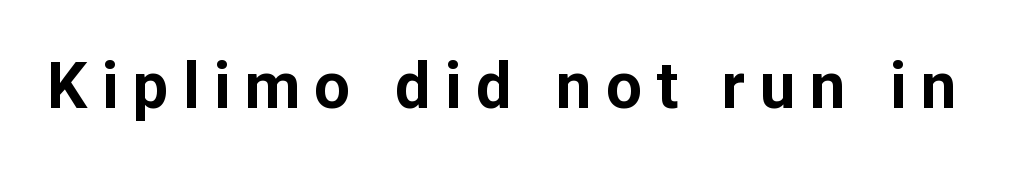
{"serif": "no", "italic": "no", "bold": "yes", "weight": "bold", "width": "normal", "stroke_contrast": "low", "x_height": "medium", "monospaced": "no", "underline": "no", "letter_spacing": "wide", "letter_spacing_em": 0.22, "glyph_px": 64}
